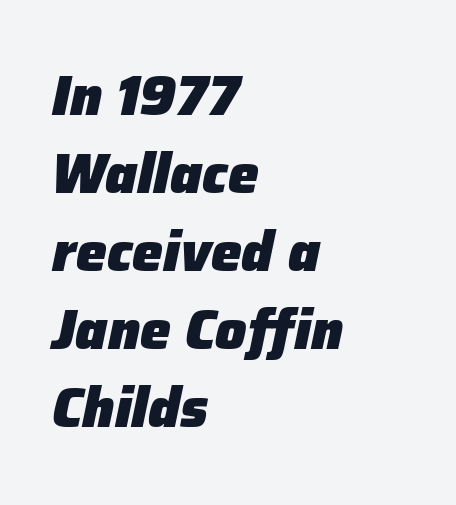
{"italic": "yes", "lean": "right", "slant_degrees": 12, "bold": "yes", "weight": "heavy", "width": "normal", "stroke_contrast": "low", "x_height": "medium", "monospaced": "no", "underline": "no", "align": "left", "line_spacing": "normal", "line_spacing_ratio": 1.42, "letter_spacing": "normal", "letter_spacing_em": 0.0, "glyph_px": 55}
